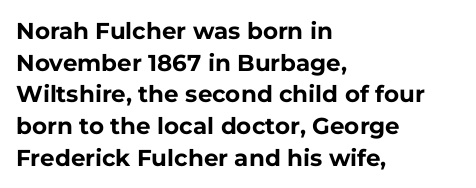
The lines are quadded left. Regular leading. Nothing unusual about the tracking: characters are spaced as the font intends. The font is running at its bold setting. Tall strokes in this sample are plumb rather than angled.
